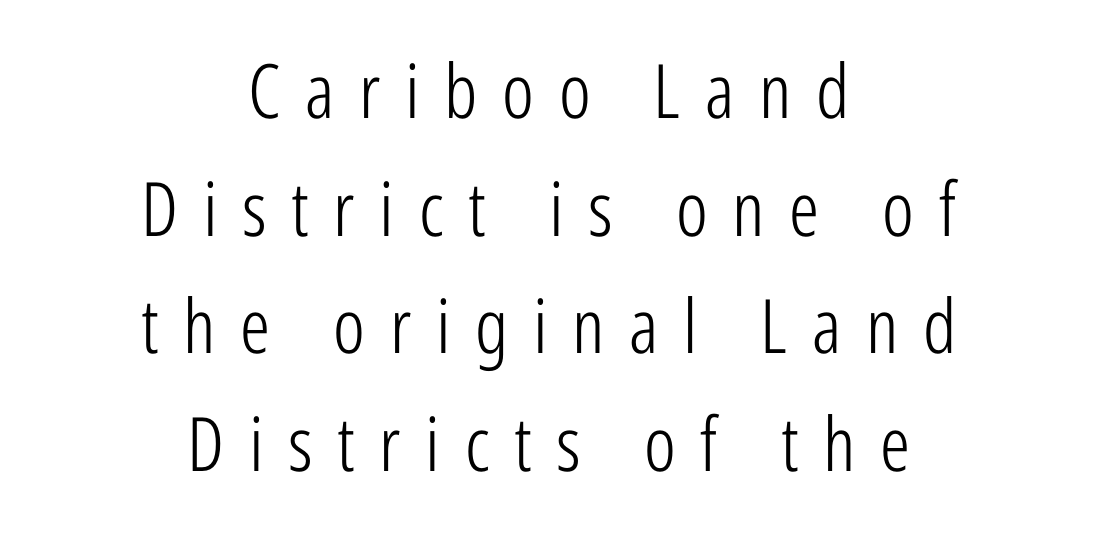
Posture: vertical. Is the stroke heavy? The answer is a plain regular-or-lighter. Alignment: centered. This sample uses expanded letter spacing, leaving extra air between glyphs. The string is rendered with underlining switched off. Each letter keeps its own natural width here, so spacing adapts to shape.
